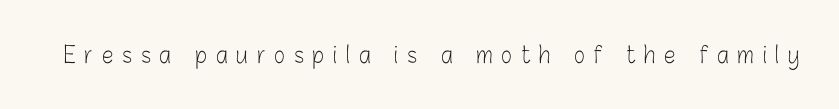
{"italic": "no", "bold": "no", "underline": "no", "letter_spacing": "wide", "letter_spacing_em": 0.39, "glyph_px": 23}
